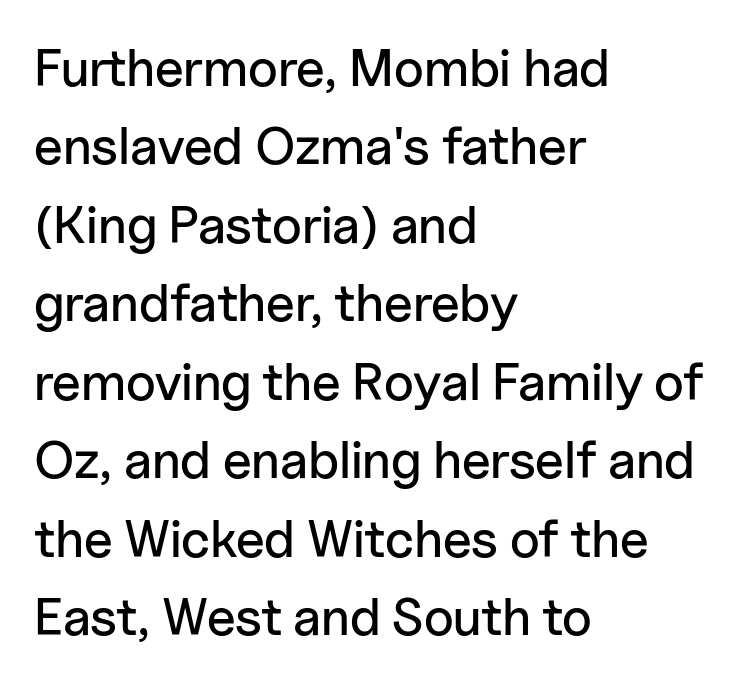
No word sits above an underline. The lettering holds an erect, upright posture throughout. The ragged edge is on the right, which tells us the setting is flush left. Typographically, this falls in the sans-serif category. The rendering uses natural spacing where letterforms have individual widths.
